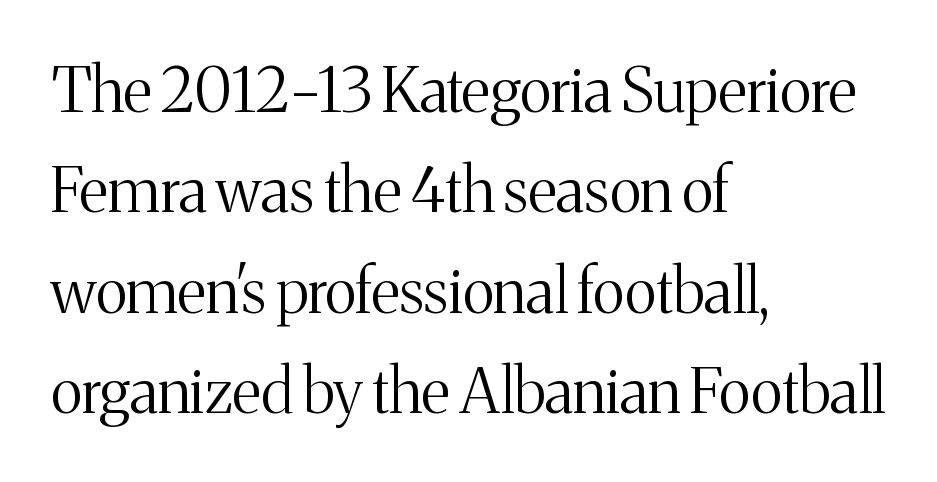
{"serif": "yes", "italic": "no", "bold": "no", "weight": "light", "width": "normal", "stroke_contrast": "medium", "x_height": "medium", "monospaced": "no", "underline": "no", "align": "left", "line_spacing": "normal", "line_spacing_ratio": 1.62, "letter_spacing": "normal", "letter_spacing_em": 0.0, "glyph_px": 62}
